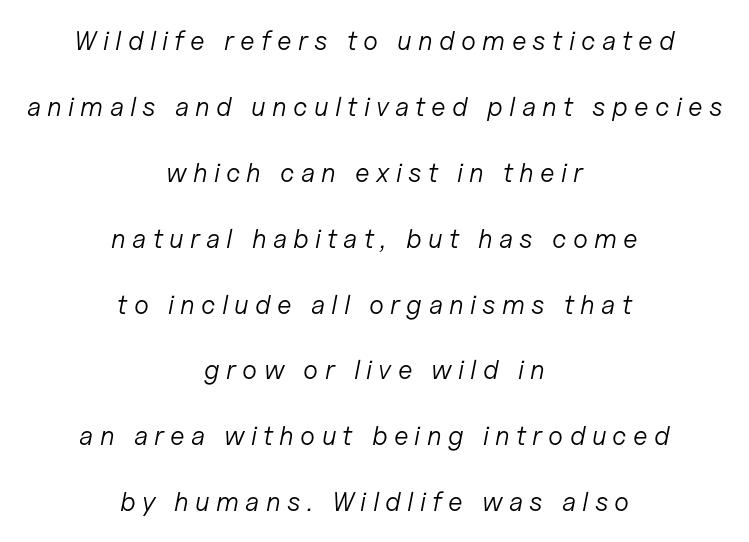
The image shows 27 px text type, italic (leaning right); set centered, loose line spacing (2.44x), unusually wide letter spacing (+0.23 em), not underlined.
